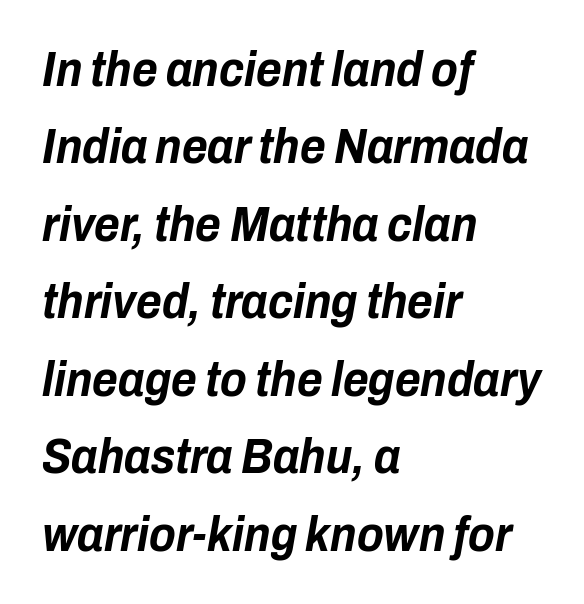
The image shows 49 px bold, condensed type, italic (leaning right); set left-aligned, normal line spacing (1.58x), normal letter spacing, not underlined; low stroke contrast and a medium x-height.
